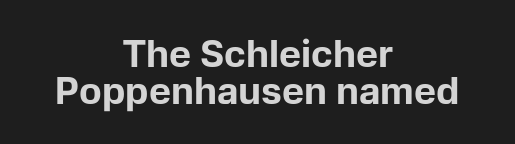
Q: Is the text bold? A: Yes.
Q: Is the text italic (slanted)? A: No, it is upright.
Q: Is the typeface a serif or a sans-serif typeface? A: Sans-serif.
Q: Is the text underlined? A: No.
Q: How is the paragraph aligned? A: Centered.
Q: Is the spacing between letters normal or unusually wide? A: Normal.
Q: Is the spacing between lines tight, normal or loose? A: Tight.
Q: Width (condensed, normal, or wide)? A: Normal.
Q: Stroke contrast? A: Low.
Q: x-height? A: Medium.
Q: Monospaced? A: No.
